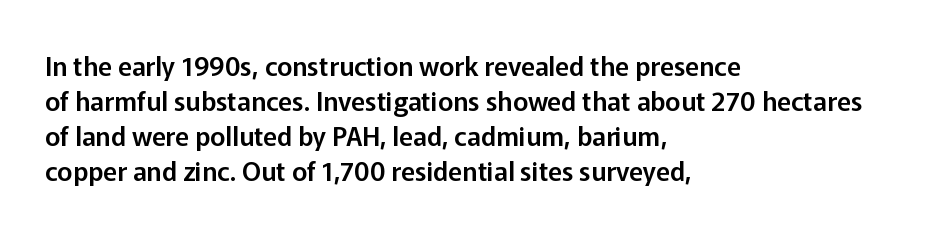
The image shows 26 px text type, upright; set left-aligned, normal line spacing (1.34x), normal letter spacing, not underlined.
